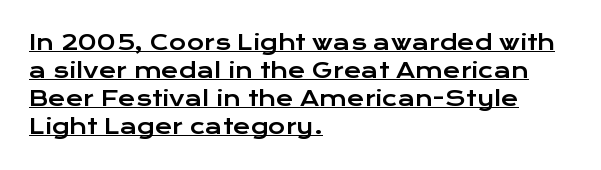
Q: Is the text italic (slanted)? A: No, it is upright.
Q: Is the text underlined? A: Yes.
Q: How is the paragraph aligned? A: Left-aligned.
Q: Is the spacing between letters normal or unusually wide? A: Normal.
Q: Is the spacing between lines tight, normal or loose? A: Normal.
